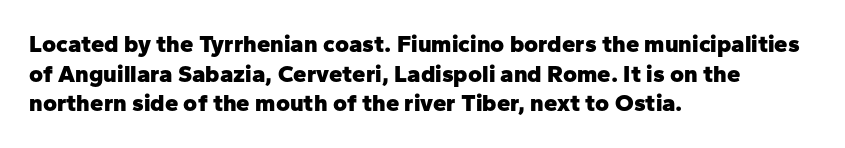
{"italic": "no", "bold": "yes", "underline": "no", "align": "left", "line_spacing_ratio": 1.23, "letter_spacing": "normal", "letter_spacing_em": 0.0, "glyph_px": 24}
